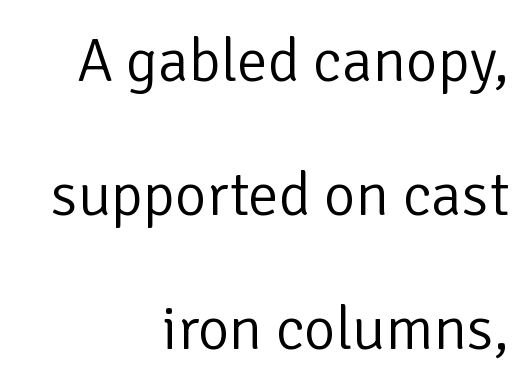
{"serif": "no", "italic": "no", "bold": "no", "weight": "light", "width": "normal", "stroke_contrast": "low", "x_height": "medium", "monospaced": "no", "underline": "no", "align": "right", "line_spacing": "loose", "line_spacing_ratio": 2.2, "letter_spacing": "normal", "letter_spacing_em": 0.0, "glyph_px": 61}
